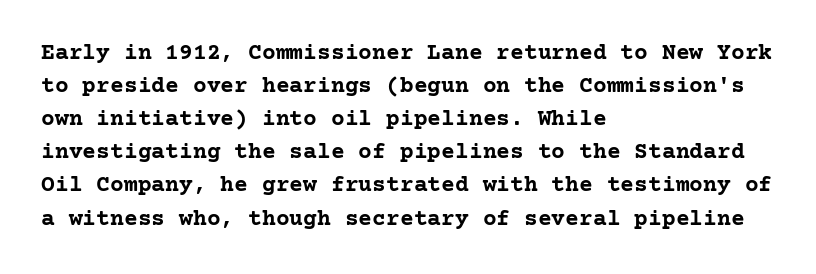
Q: Is the text bold? A: Yes.
Q: Is the text italic (slanted)? A: No, it is upright.
Q: Is the text underlined? A: No.
Q: How is the paragraph aligned? A: Left-aligned.
Q: Is the spacing between letters normal or unusually wide? A: Normal.
Q: Is the spacing between lines tight, normal or loose? A: Normal.
